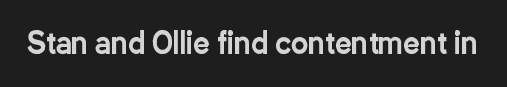
A typesetter would mark this as roman, not italic. The type is set solid horizontally, with unmodified tracking. Plain, unruled lines of type. The passage shown is typeset with a sans-serif family.
